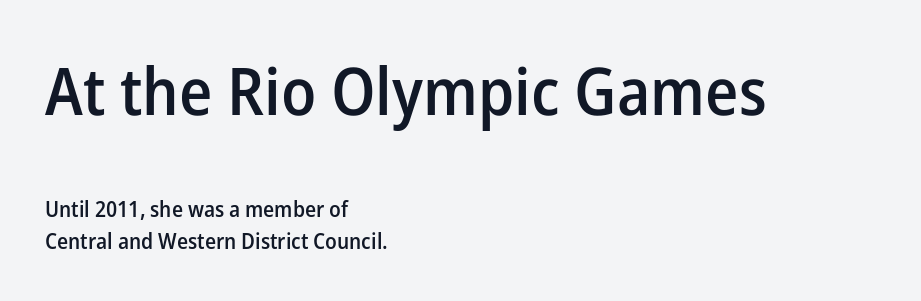
The image shows 66 px semibold sans-serif type, upright; set left-aligned, normal line spacing (1.44x), normal letter spacing, not underlined; the first (top) block is 3.0x larger; low stroke contrast and a medium x-height.
